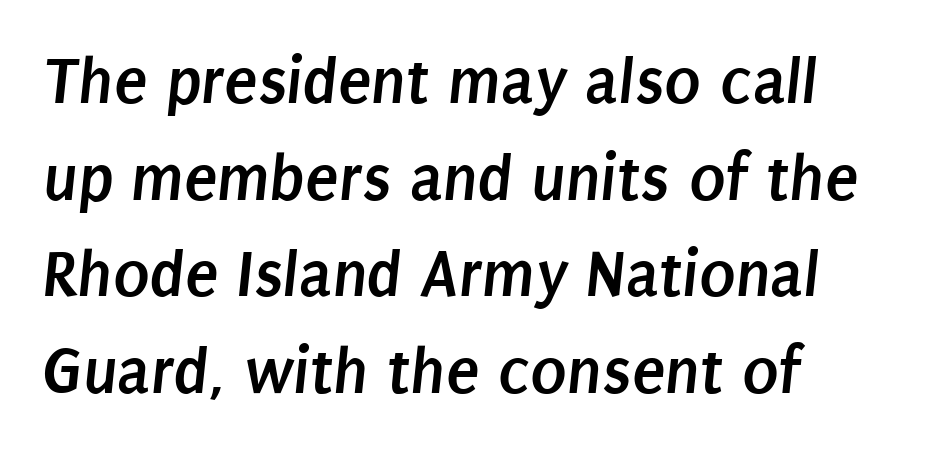
A bare baseline throughout the passage. These lines are rendered in a variable-pitch font. Line beginnings align vertically; line endings do not. These lines are composed in type without serifs. Characters follow at the spacing the type designer built in. The passage shown stacks its lines at a standard gap.
